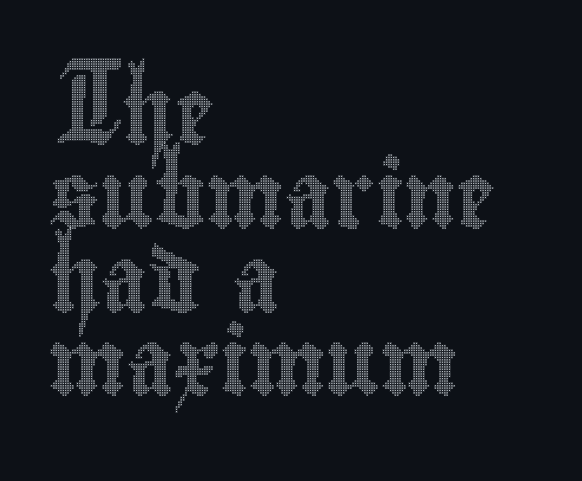
The image shows 66 px condensed type, upright; set left-aligned, normal line spacing (1.27x), normal letter spacing, not underlined; a small x-height.
